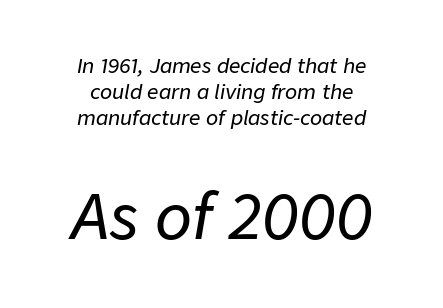
Each letter keeps its own natural width here, so spacing adapts to shape. Descender tails drop into unmarked territory. A normal amount of white space separates one row of letters from the next. Bigger letters appear in the bottom chunk; the top chunk is reduced. The text carries the slant typical of an italic or oblique font.
